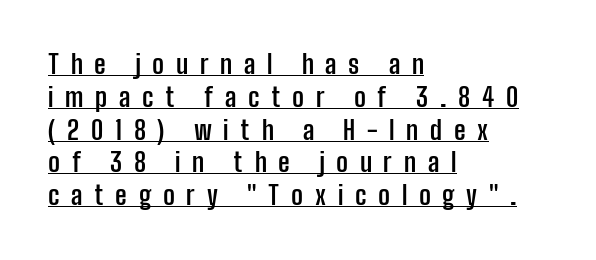
The image shows 26 px bold type, upright; set left-aligned, normal line spacing (1.26x), unusually wide letter spacing (+0.45 em), underlined.
